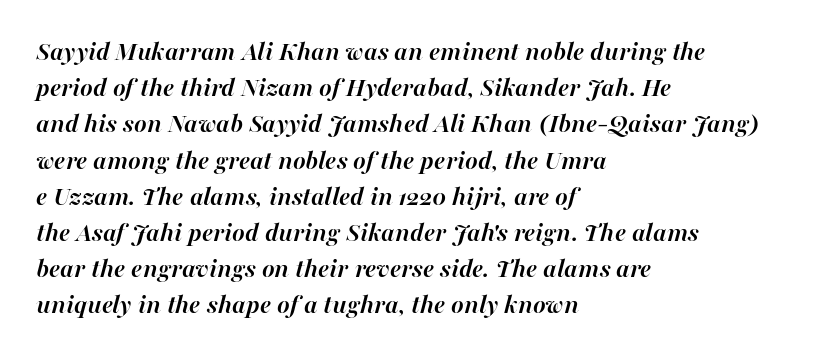
Q: Is the text bold? A: Yes.
Q: Is the text italic (slanted)? A: Yes, it leans right by about 16 degrees.
Q: Is the text underlined? A: No.
Q: How is the paragraph aligned? A: Left-aligned.
Q: Is the spacing between letters normal or unusually wide? A: Normal.
Q: Is the spacing between lines tight, normal or loose? A: Normal.
